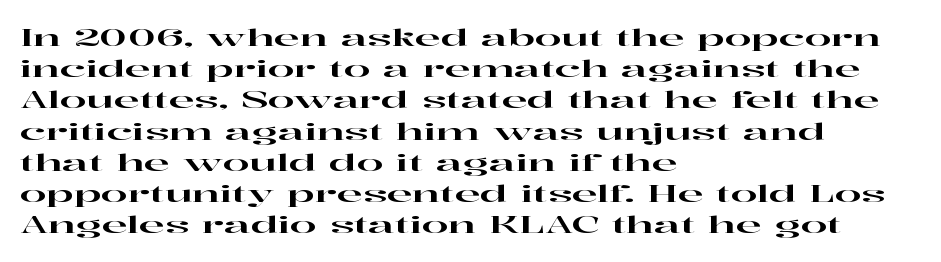
Q: Is the text italic (slanted)? A: No, it is upright.
Q: Is the text underlined? A: No.
Q: How is the paragraph aligned? A: Left-aligned.
Q: Is the spacing between letters normal or unusually wide? A: Normal.
Q: Is the spacing between lines tight, normal or loose? A: Normal.
